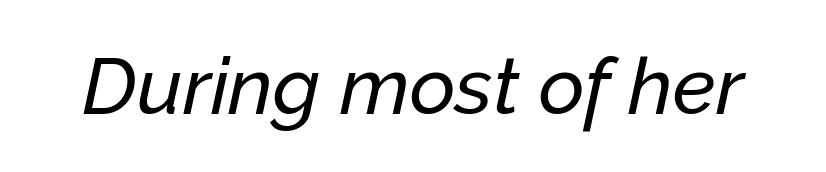
{"italic": "yes", "lean": "right", "slant_degrees": 12, "width": "normal", "stroke_contrast": "low", "x_height": "medium", "monospaced": "no", "underline": "no", "letter_spacing": "normal", "letter_spacing_em": 0.0, "glyph_px": 79}
